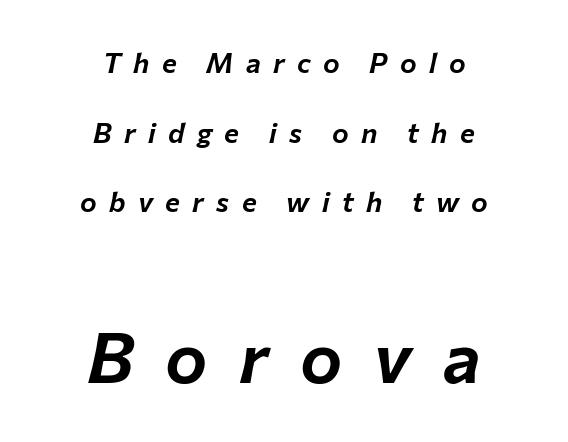
Q: Is the text italic (slanted)? A: Yes, it leans right by about 12 degrees.
Q: Is the text underlined? A: No.
Q: How is the paragraph aligned? A: Centered.
Q: Is the spacing between letters normal or unusually wide? A: Unusually wide.
Q: Is the spacing between lines tight, normal or loose? A: Loose.
Q: Which block of text is set in a larger size, the first (top) or the second (bottom)? A: The second (bottom) one.
Q: Width (condensed, normal, or wide)? A: Normal.
Q: Stroke contrast? A: Low.
Q: x-height? A: Medium.
Q: Monospaced? A: No.
